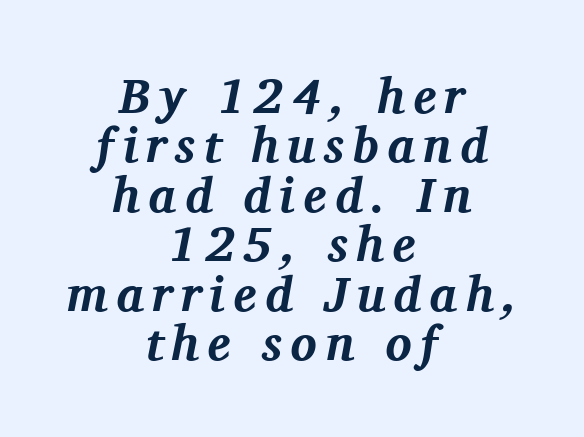
The letters advance in unequal steps, a hallmark of proportional type. Regarding leading, the lines here are crowded together. The sample has been set heavy, in full bold. Type style note: has serifs.
